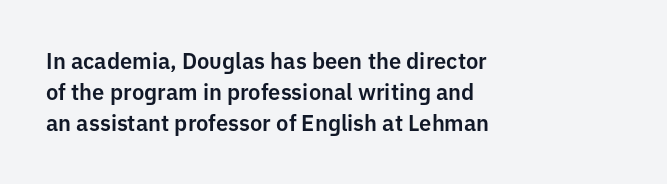
The image shows 22 px text type, upright; set left-aligned, normal line spacing (1.4x), normal letter spacing, not underlined.
